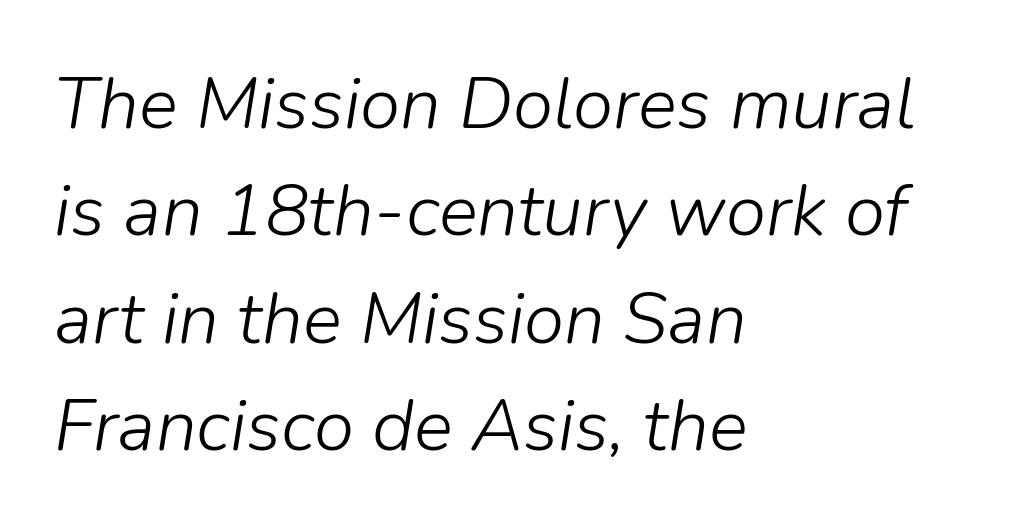
{"italic": "yes", "lean": "right", "slant_degrees": 9, "bold": "no", "weight": "light", "width": "normal", "stroke_contrast": "low", "x_height": "medium", "monospaced": "no", "underline": "no", "align": "left", "line_spacing": "normal", "line_spacing_ratio": 1.47, "letter_spacing": "normal", "letter_spacing_em": 0.0, "glyph_px": 73}
